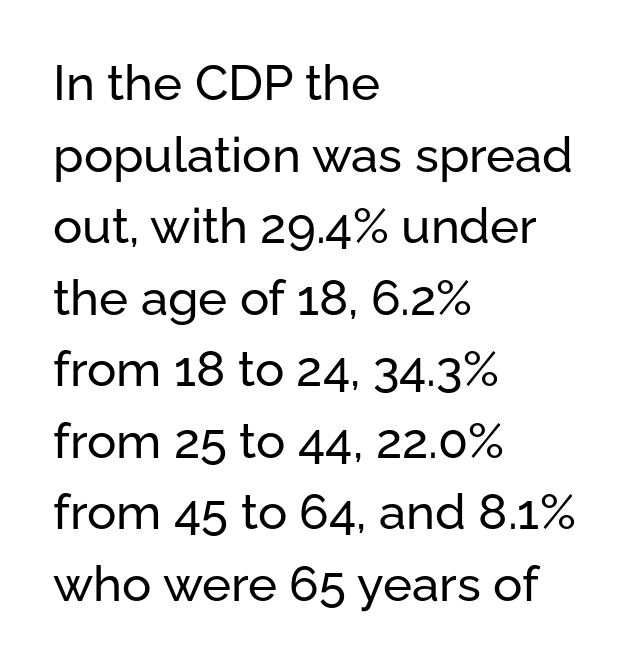
Notice how descenders clear the ascenders below comfortably — that's standard leading. The paragraph has a hard left edge and a soft right edge. Descenders hang freely into open space. A roman cut, with each character standing at attention. Caption: standard tracking, unaltered. Are there feet on the stems? There aren't — it's a sans.
